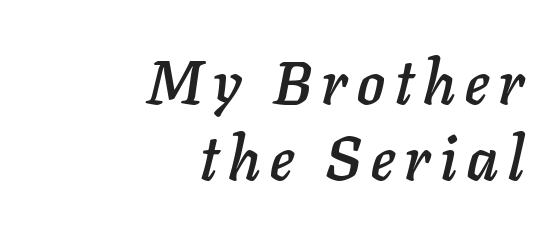
{"italic": "yes", "lean": "right", "slant_degrees": 11, "width": "normal", "stroke_contrast": "low", "x_height": "medium", "monospaced": "no", "underline": "no", "align": "right", "line_spacing_ratio": 1.24, "glyph_px": 61}
